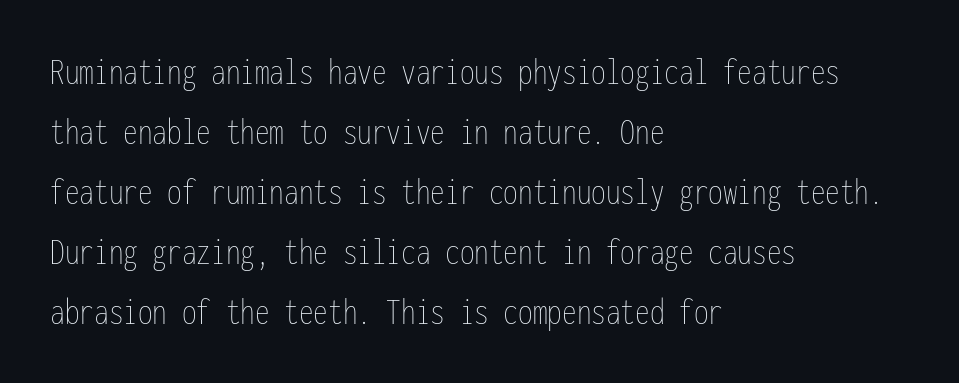
The setting favours the left margin, as ordinary paragraphs usually do. Words float on clear page, feet unadorned. The font sits on the lighter half of the weight spectrum, regular included. The vertical gap from one line to the next is medium.
